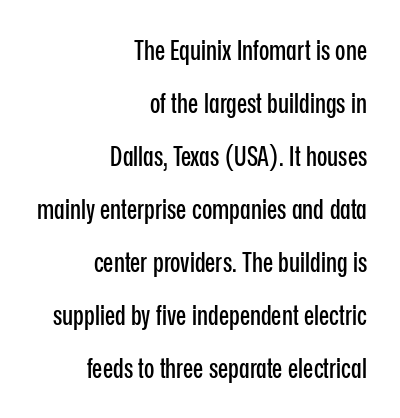
{"italic": "no", "underline": "no", "align": "right", "line_spacing": "loose", "line_spacing_ratio": 1.96, "letter_spacing": "normal", "letter_spacing_em": 0.0, "glyph_px": 27}
